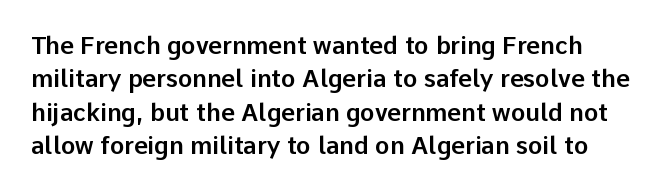
{"italic": "no", "underline": "no", "line_spacing": "normal", "line_spacing_ratio": 1.39, "letter_spacing": "normal", "letter_spacing_em": 0.0, "glyph_px": 24}
